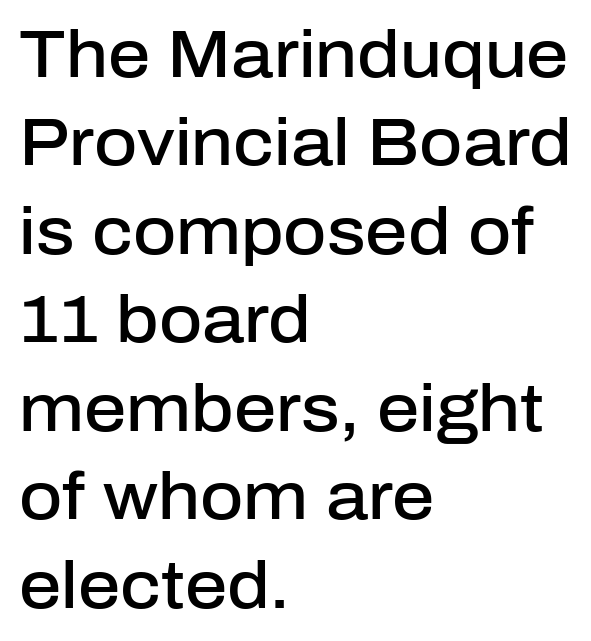
Q: Is the text bold? A: Semi-bold.
Q: Is the text italic (slanted)? A: No, it is upright.
Q: Is the typeface a serif or a sans-serif typeface? A: Sans-serif.
Q: Is the text underlined? A: No.
Q: How is the paragraph aligned? A: Left-aligned.
Q: Is the spacing between letters normal or unusually wide? A: Normal.
Q: Is the spacing between lines tight, normal or loose? A: Normal.
Q: Width (condensed, normal, or wide)? A: Normal.
Q: Stroke contrast? A: Low.
Q: x-height? A: Medium.
Q: Monospaced? A: No.
